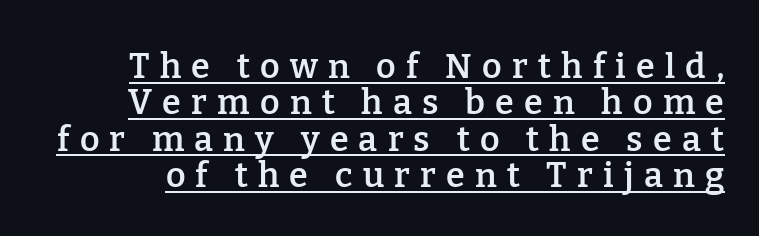
The image shows 34 px semibold serif type, upright; set tight line spacing (1.07x), unusually wide letter spacing (+0.3 em), underlined; low stroke contrast and a medium x-height.
